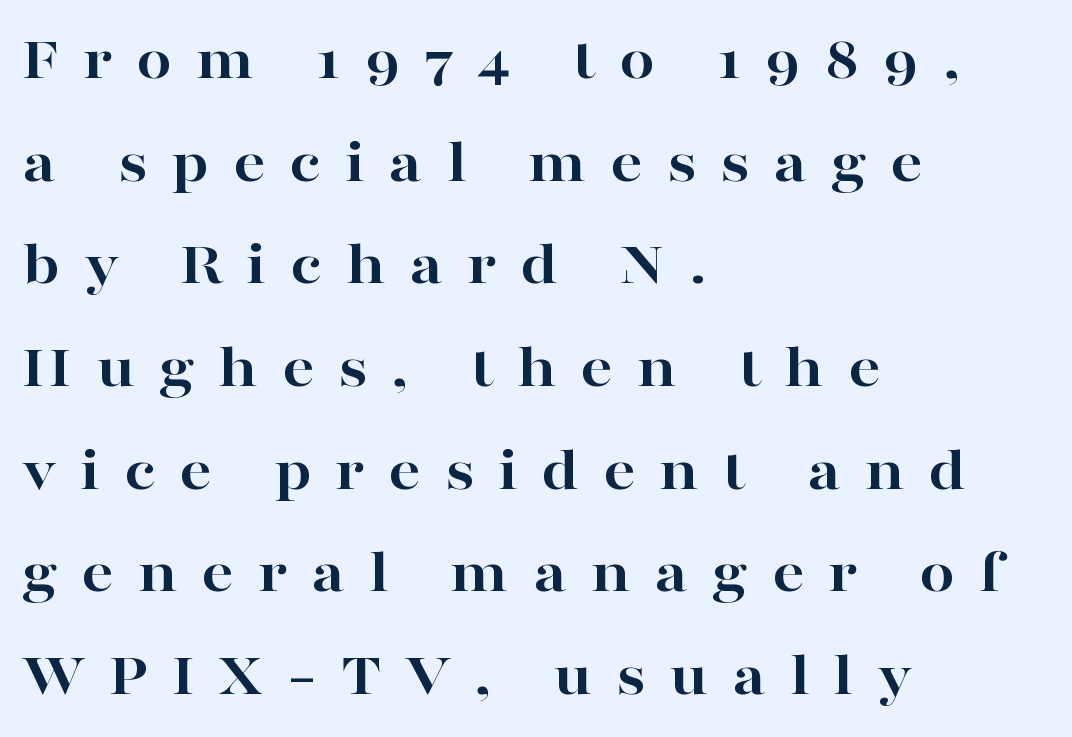
The image shows 63 px bold, wide serif type, upright; set left-aligned, normal line spacing (1.63x), unusually wide letter spacing (+0.38 em), not underlined; high stroke contrast and a medium x-height.
